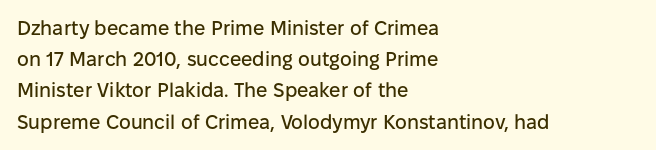
You could call the tracking neutral — neither tight nor loose. No italicization has been applied; the sample stays upright. Just letters on the line, the space beneath them empty. Compared with typical paragraphs, the rows here are spaced about the same.
